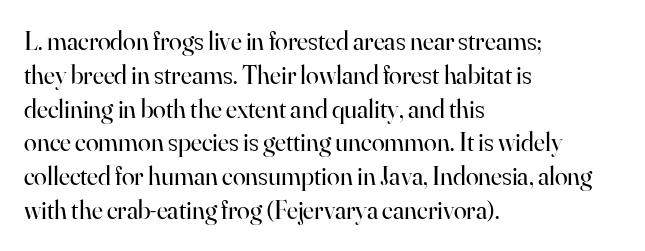
{"italic": "no", "bold": "no", "underline": "no", "align": "left", "line_spacing": "normal", "line_spacing_ratio": 1.3, "letter_spacing": "normal", "letter_spacing_em": 0.0, "glyph_px": 26}
